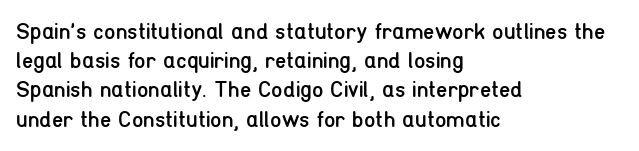
The image shows 23 px text type, upright; set left-aligned, normal line spacing (1.27x), normal letter spacing, not underlined.
